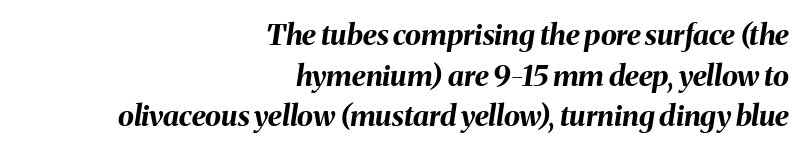
{"italic": "yes", "lean": "right", "slant_degrees": 8, "bold": "yes", "weight": "bold", "width": "normal", "stroke_contrast": "medium", "x_height": "medium", "monospaced": "no", "underline": "no", "align": "right", "line_spacing": "normal", "line_spacing_ratio": 1.4, "letter_spacing": "normal", "letter_spacing_em": 0.0, "glyph_px": 29}
